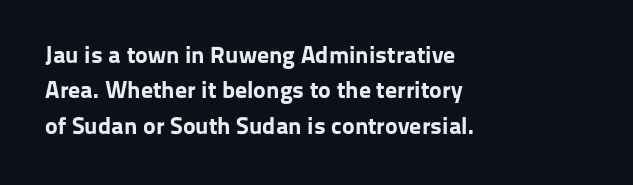
Q: Is the text bold? A: Yes.
Q: Is the text italic (slanted)? A: No, it is upright.
Q: Is the text underlined? A: No.
Q: How is the paragraph aligned? A: Left-aligned.
Q: Is the spacing between letters normal or unusually wide? A: Normal.
Q: Is the spacing between lines tight, normal or loose? A: Normal.
